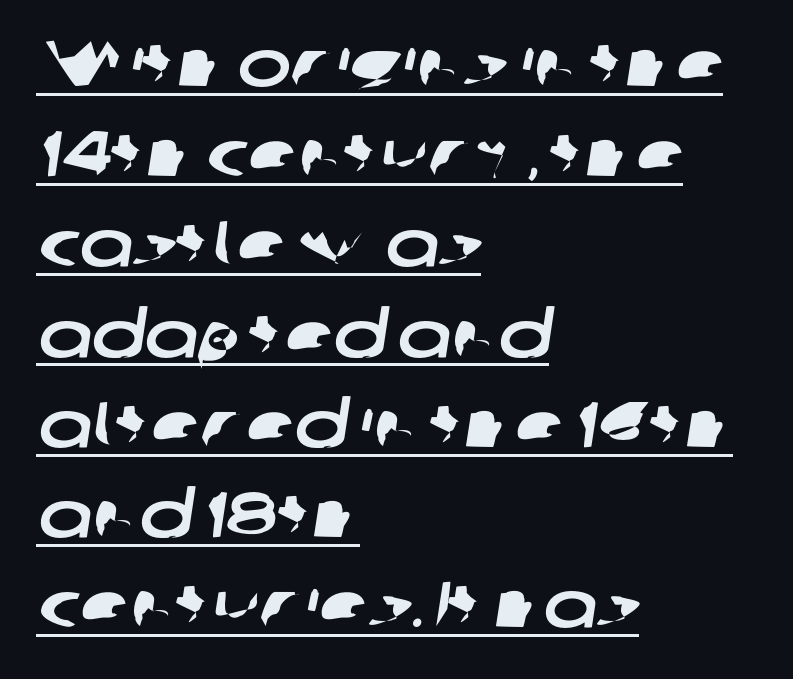
{"serif": "no", "width": "wide", "stroke_contrast": "low", "x_height": "medium", "monospaced": "no", "underline": "yes", "align": "left", "line_spacing": "normal", "line_spacing_ratio": 1.41, "letter_spacing": "normal", "letter_spacing_em": 0.0, "glyph_px": 64}
